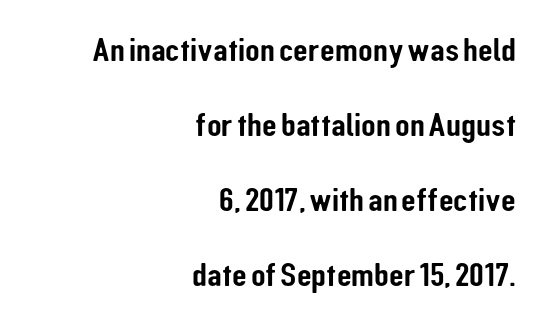
{"serif": "no", "italic": "no", "width": "condensed", "stroke_contrast": "low", "x_height": "medium", "monospaced": "no", "underline": "no", "align": "right", "line_spacing": "loose", "line_spacing_ratio": 2.21, "letter_spacing": "normal", "letter_spacing_em": 0.0, "glyph_px": 34}
